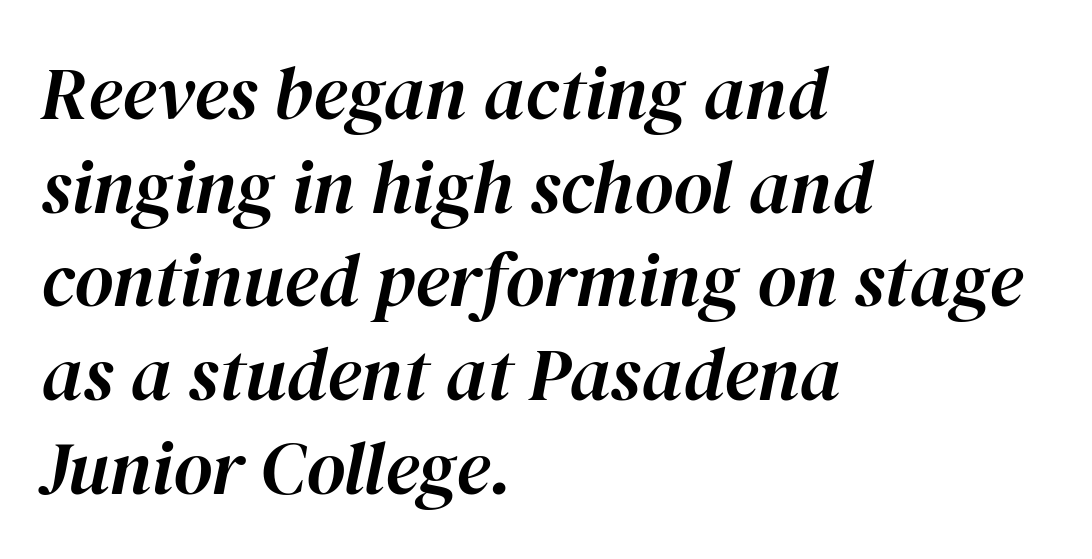
The image shows 75 px text type, italic (leaning right); set left-aligned, normal line spacing (1.25x), normal letter spacing, not underlined; high stroke contrast and a medium x-height.
